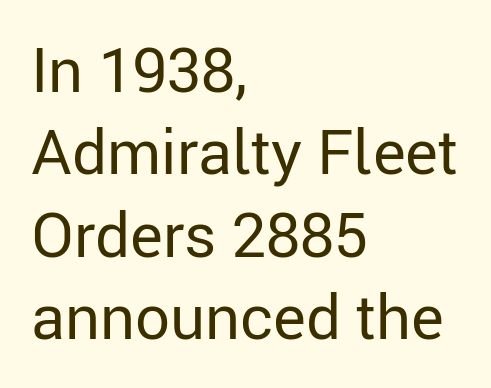
Q: Is the text bold? A: No.
Q: Is the text italic (slanted)? A: No, it is upright.
Q: Is the typeface a serif or a sans-serif typeface? A: Sans-serif.
Q: Is the text underlined? A: No.
Q: How is the paragraph aligned? A: Left-aligned.
Q: Is the spacing between letters normal or unusually wide? A: Normal.
Q: Is the spacing between lines tight, normal or loose? A: Normal.
Q: Width (condensed, normal, or wide)? A: Normal.
Q: Stroke contrast? A: Low.
Q: x-height? A: Medium.
Q: Monospaced? A: No.
